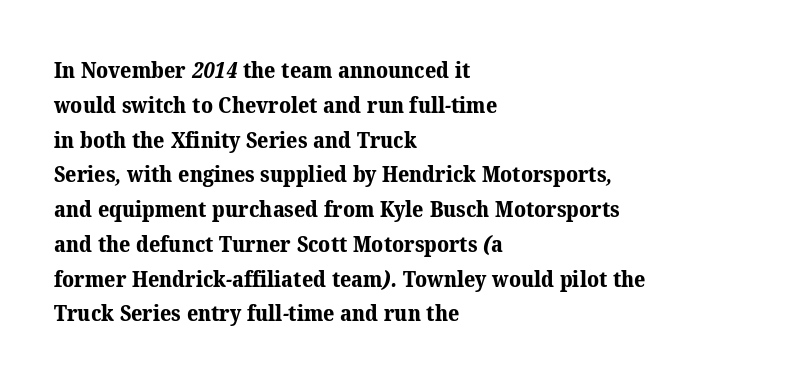
{"bold": "yes", "underline": "no", "align": "left", "line_spacing": "normal", "line_spacing_ratio": 1.58, "letter_spacing": "normal", "letter_spacing_em": 0.0, "glyph_px": 22}
